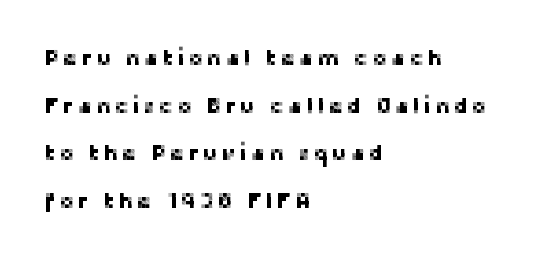
Q: Is the text italic (slanted)? A: No, it is upright.
Q: Is the text underlined? A: No.
Q: How is the paragraph aligned? A: Left-aligned.
Q: Is the spacing between lines tight, normal or loose? A: Loose.
